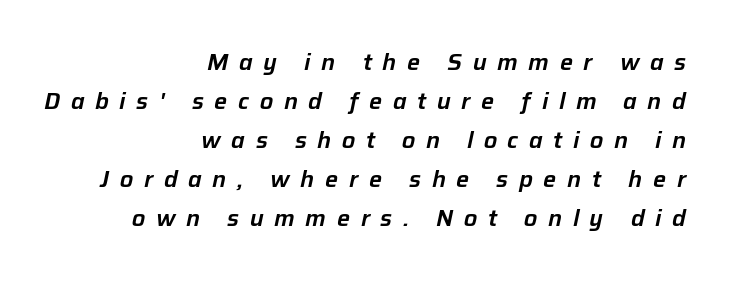
Q: Is the text italic (slanted)? A: Yes, it leans right by about 12 degrees.
Q: Is the text underlined? A: No.
Q: How is the paragraph aligned? A: Right-aligned.
Q: Is the spacing between letters normal or unusually wide? A: Unusually wide.
Q: Is the spacing between lines tight, normal or loose? A: Normal.
